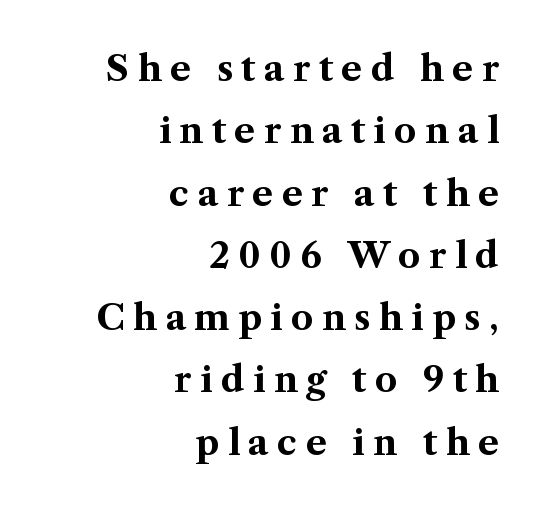
The image shows 35 px bold serif type, upright; set right-aligned, line spacing 1.78x, unusually wide letter spacing (+0.24 em), not underlined; medium stroke contrast and a medium x-height.
